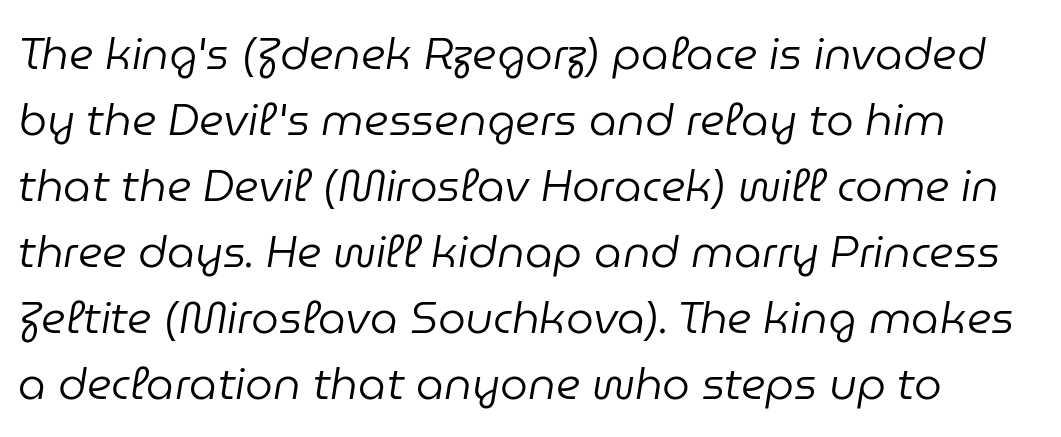
{"italic": "yes", "lean": "right", "slant_degrees": 9, "bold": "no", "weight": "regular", "width": "normal", "stroke_contrast": "low", "x_height": "medium", "monospaced": "no", "underline": "no", "line_spacing": "normal", "line_spacing_ratio": 1.5, "letter_spacing": "normal", "letter_spacing_em": 0.0, "glyph_px": 44}
